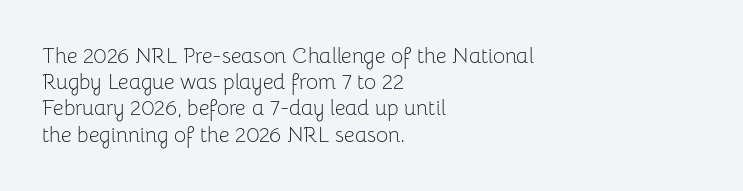
{"italic": "no", "bold": "no", "underline": "no", "align": "left", "line_spacing": "normal", "line_spacing_ratio": 1.25, "letter_spacing": "normal", "letter_spacing_em": 0.0, "glyph_px": 21}
